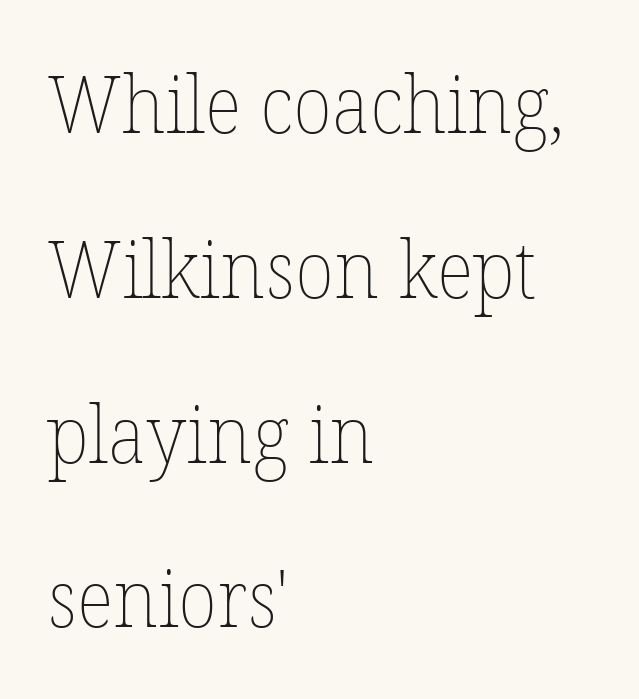
The image shows 80 px thin type, upright; set left-aligned, loose line spacing (2.06x), normal letter spacing, not underlined; low stroke contrast and a medium x-height.
